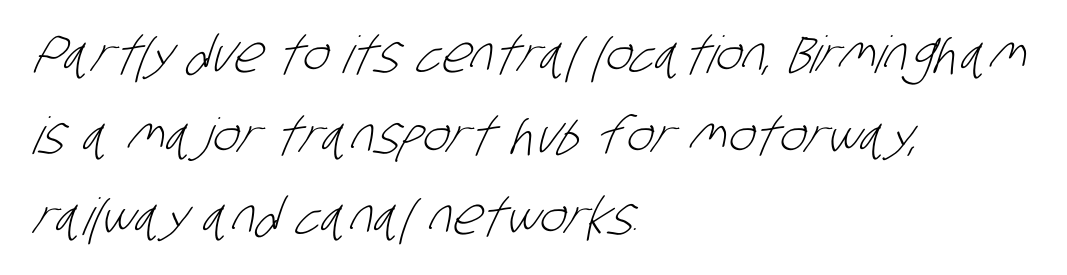
The letterforms sit shoulder to shoulder at normal distance. What's the leading like? Ordinary, nothing unusual. One-word summary of the alignment: left. Serifs: no, the terminals of the letterforms are clean. Beneath every word, the page is bare. Stem width sits at or under what a default text font uses.
